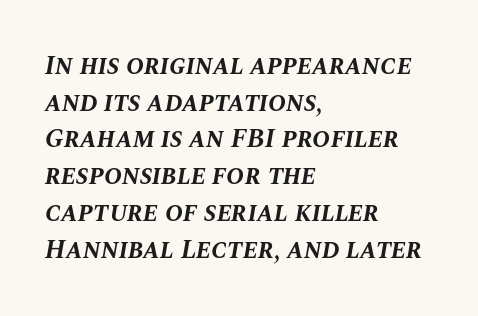
{"italic": "yes", "lean": "right", "slant_degrees": 10, "bold": "yes", "underline": "no", "align": "left", "line_spacing": "normal", "line_spacing_ratio": 1.36, "letter_spacing": "normal", "letter_spacing_em": 0.0, "glyph_px": 27}
